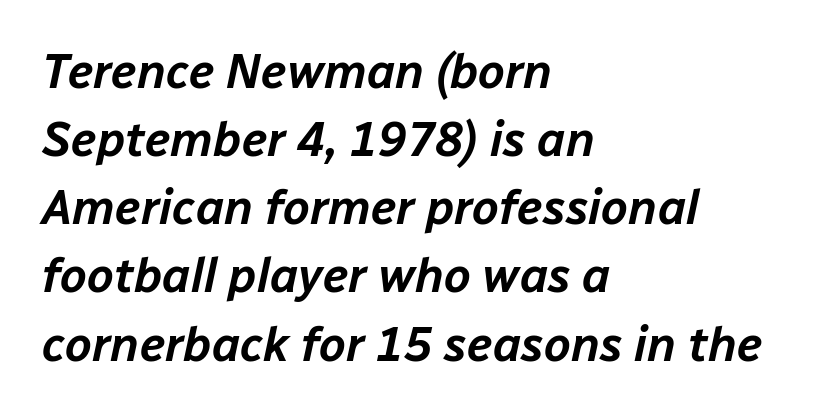
The rows are spaced the way most documents space them. The letters sit at their default tracking, neither squeezed nor spread. Descenders are the only things crossing below the line. You can tell it's italic because the verticals aren't actually vertical. Every row of glyphs begins at an identical x-position on the left. Proportional: the letters do not fall into vertical columns.
